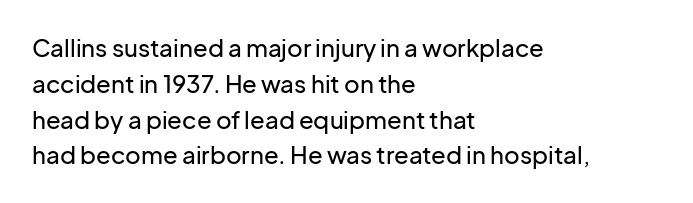
The image shows 24 px text type, upright; set left-aligned, normal line spacing (1.49x), normal letter spacing, not underlined.
